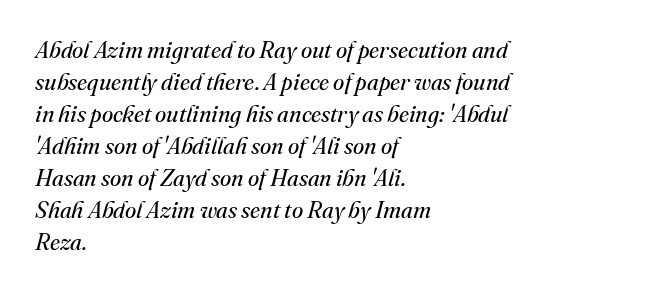
Q: Is the text bold? A: No.
Q: Is the text italic (slanted)? A: Yes, it leans right by about 16 degrees.
Q: Is the text underlined? A: No.
Q: How is the paragraph aligned? A: Left-aligned.
Q: Is the spacing between letters normal or unusually wide? A: Normal.
Q: Is the spacing between lines tight, normal or loose? A: Normal.
